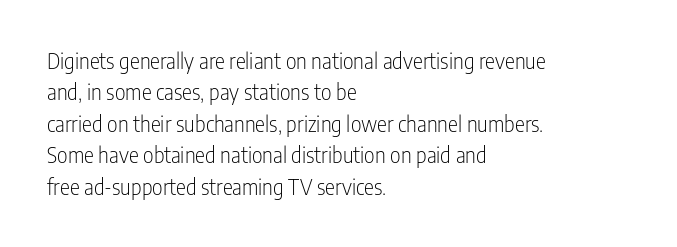
{"italic": "no", "bold": "no", "underline": "no", "align": "left", "line_spacing": "normal", "line_spacing_ratio": 1.5, "letter_spacing": "normal", "letter_spacing_em": 0.0, "glyph_px": 21}
